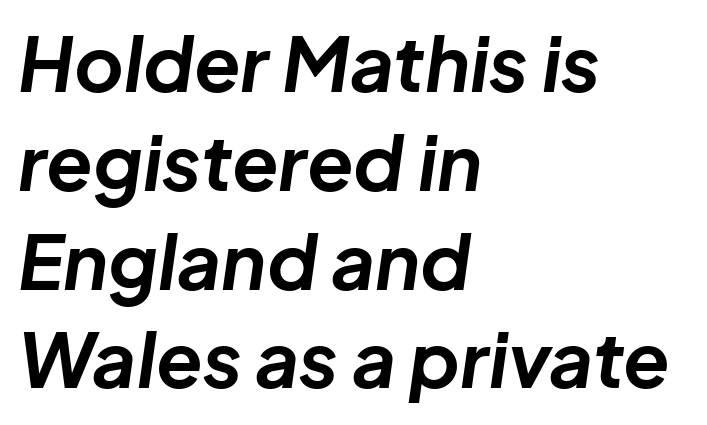
A typesetter would mark this as italic. Think of a printed novel: that variable character pitch is what you see here. Summary of weight: heavy, a full bold. Underline: absent. Visually the block forms a straight wall on the left and a jagged coastline on the right.
